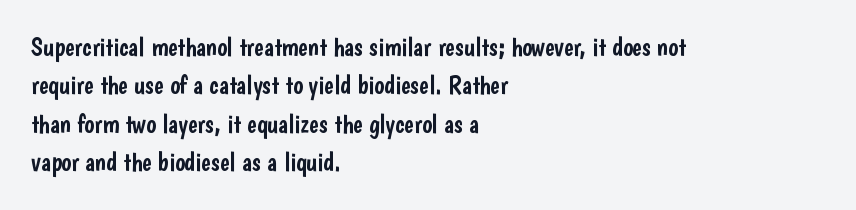
The image shows 26 px text type, upright; set left-aligned, normal line spacing (1.48x), normal letter spacing, not underlined.
